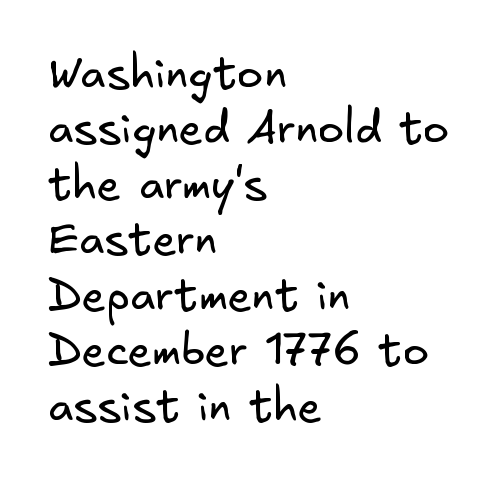
{"serif": "no", "bold": "no", "weight": "regular", "width": "normal", "stroke_contrast": "low", "x_height": "small", "underline": "no", "align": "left", "line_spacing": "normal", "line_spacing_ratio": 1.26, "letter_spacing": "normal", "letter_spacing_em": 0.0, "glyph_px": 44}
